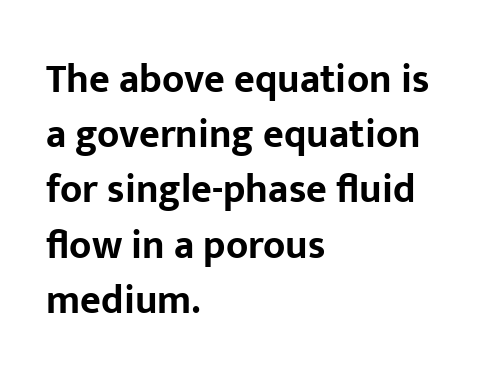
What weight is shown? A full bold with thick strokes. Type style note: lacks serifs. Short note: letters normally spaced. The specimen reads as upright at a glance. In terms of leading, this rendering sits right in the middle. Casual observation: everything's shoved over to the left.
